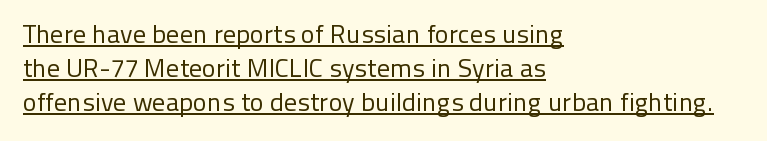
The image shows 26 px text type, upright; set left-aligned, normal line spacing (1.3x), normal letter spacing, underlined.
